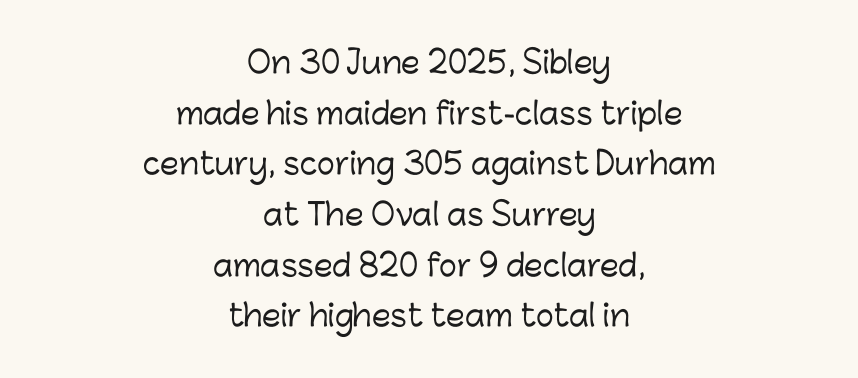
The image shows 30 px sans-serif type, upright; set centered, normal line spacing (1.69x), normal letter spacing, not underlined; low stroke contrast and a medium x-height.
